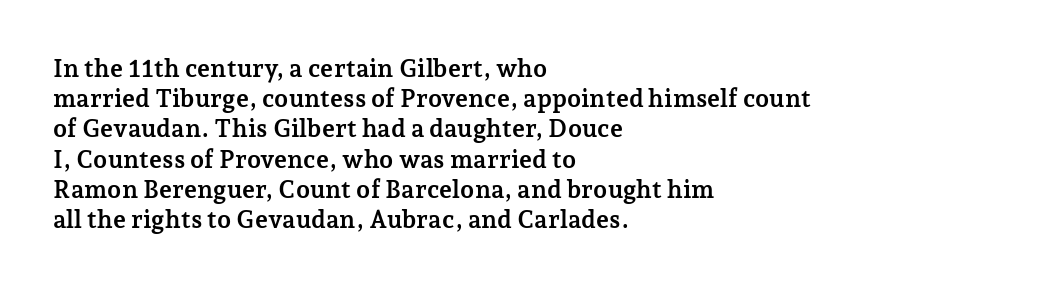
{"italic": "no", "bold": "yes", "underline": "no", "align": "left", "line_spacing_ratio": 1.21, "letter_spacing": "normal", "letter_spacing_em": 0.0, "glyph_px": 25}
